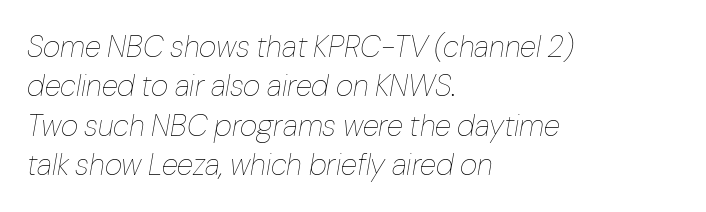
The image shows 30 px thin type, italic (leaning right); set left-aligned, normal line spacing (1.31x), normal letter spacing, not underlined; low stroke contrast and a medium x-height.
